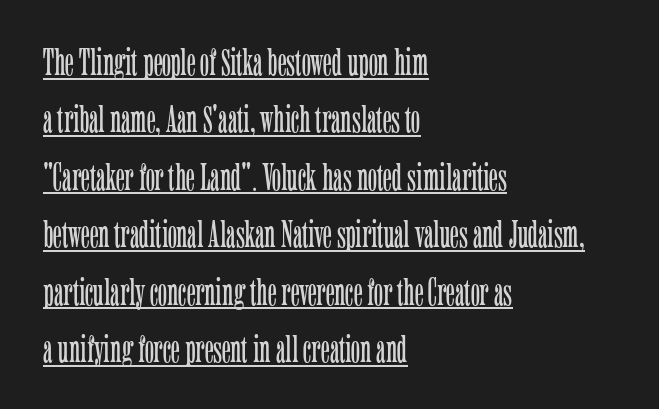
{"serif": "yes", "italic": "no", "bold": "no", "weight": "light", "width": "condensed", "stroke_contrast": "low", "x_height": "medium", "monospaced": "no", "underline": "yes", "align": "left", "line_spacing": "normal", "line_spacing_ratio": 1.51, "letter_spacing": "normal", "letter_spacing_em": 0.0, "glyph_px": 38}
